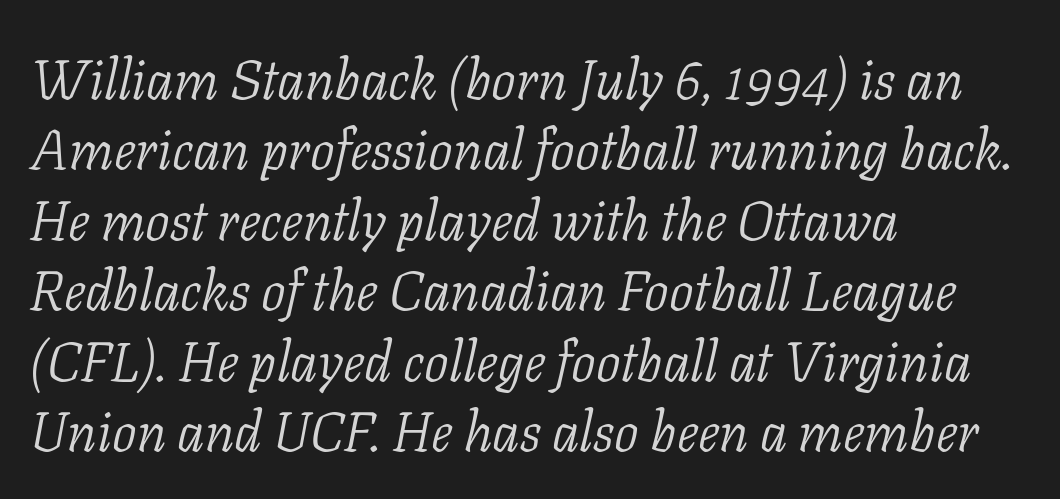
{"serif": "yes", "italic": "yes", "lean": "right", "slant_degrees": 11, "bold": "no", "weight": "light", "width": "normal", "stroke_contrast": "low", "x_height": "medium", "monospaced": "no", "underline": "no", "align": "left", "line_spacing": "normal", "line_spacing_ratio": 1.28, "letter_spacing": "normal", "letter_spacing_em": 0.0, "glyph_px": 55}
